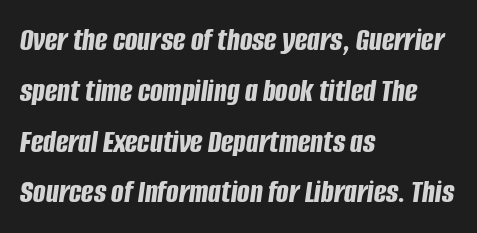
The image shows 33 px bold, condensed type, italic (leaning right); set left-aligned, normal line spacing (1.54x), normal letter spacing, not underlined; low stroke contrast and a large x-height.
